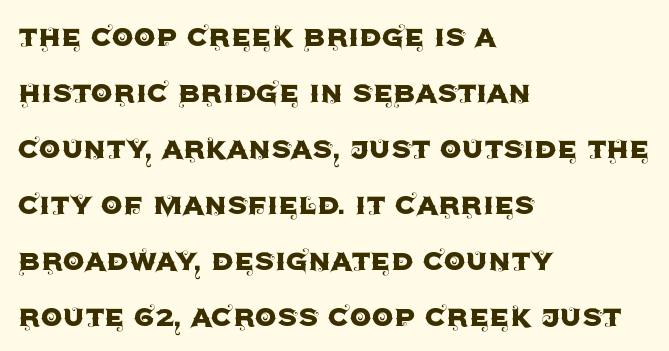
This rendering uses left alignment, leaving the right contour irregular. Note the varied advance widths — an 'i' is clearly narrower than an 'm'. The letters stand upright; this is a roman face. Note: no serifs on the glyphs. Plain, unruled lines of type.
